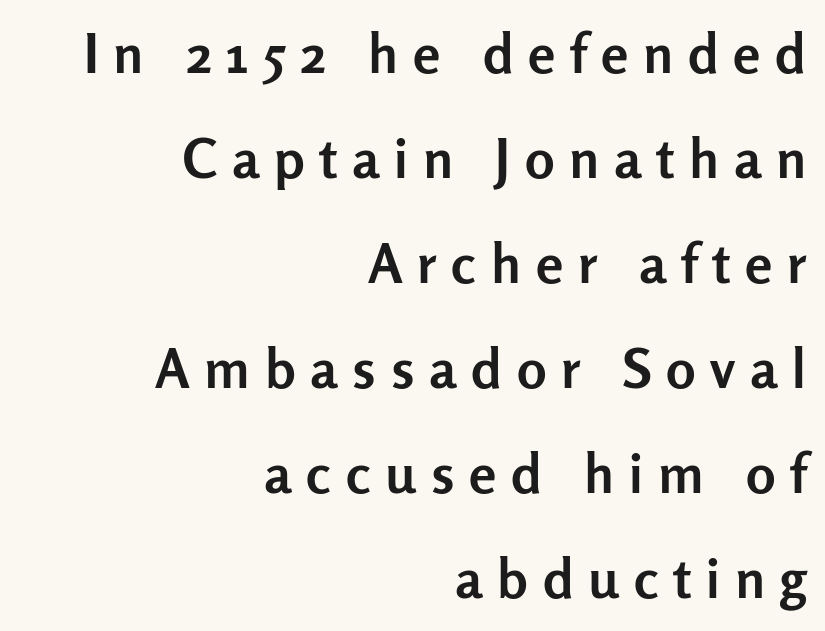
{"serif": "no", "italic": "no", "bold": "yes", "weight": "semibold", "width": "normal", "stroke_contrast": "low", "x_height": "medium", "monospaced": "no", "underline": "no", "align": "right", "line_spacing": "loose", "line_spacing_ratio": 1.91, "letter_spacing": "wide", "letter_spacing_em": 0.27, "glyph_px": 55}
